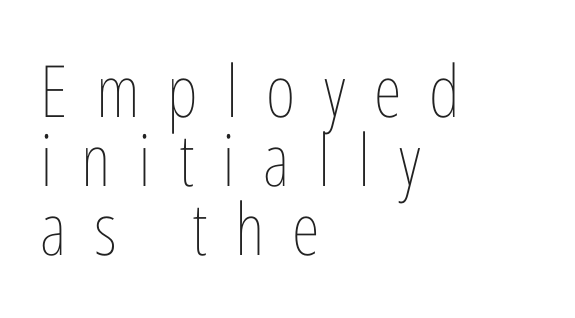
Notice how the stems are strictly vertical — no italics here. The face used here is proportionally spaced, like ordinary book or web type. The typeface has the unassuming heft of standard copy or less. Vertical spacing — tight. Casual observation: everything's shoved over to the left.
